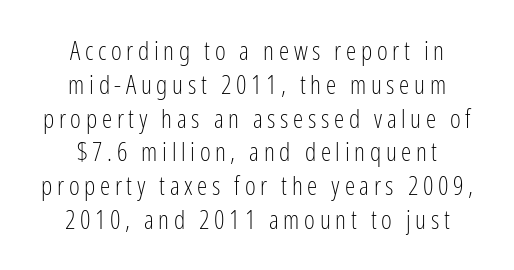
The image shows 26 px text type, upright; set centered, normal line spacing (1.3x), not underlined.
